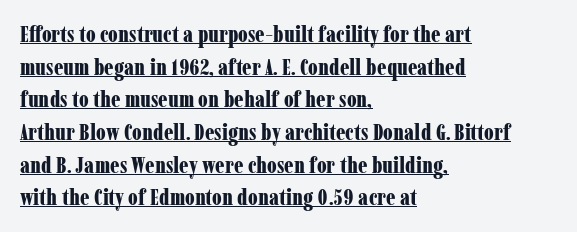
The lettering is marked with a stroke running underneath it. Chunky letters — that's bold for sure. The horizontal fit of the characters is conventional and even. Notice how descenders clear the ascenders below comfortably — that's standard leading. Designer's note — italics off, roman on. Visually the block forms a straight wall on the left and a jagged coastline on the right.
